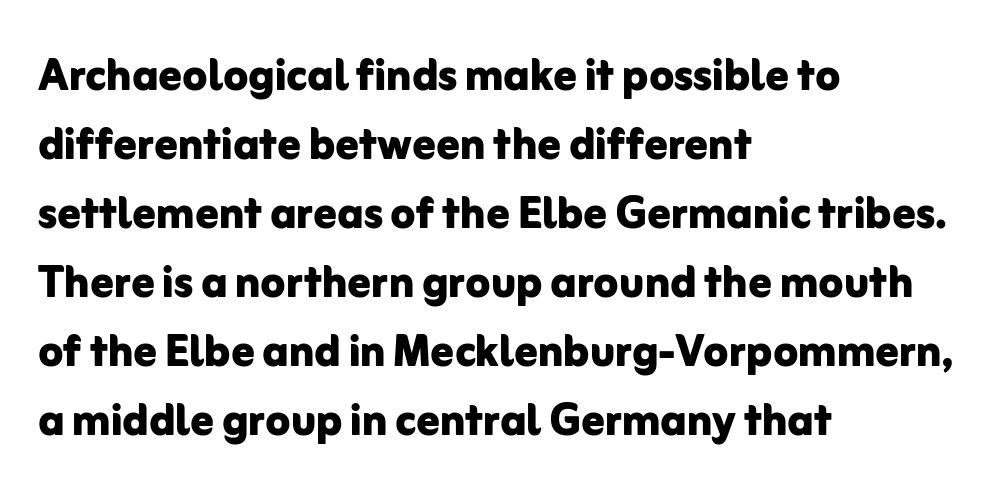
The image shows 57 px bold sans-serif type, upright; set left-aligned, line spacing 1.21x, normal letter spacing, not underlined; low stroke contrast and a medium x-height.
